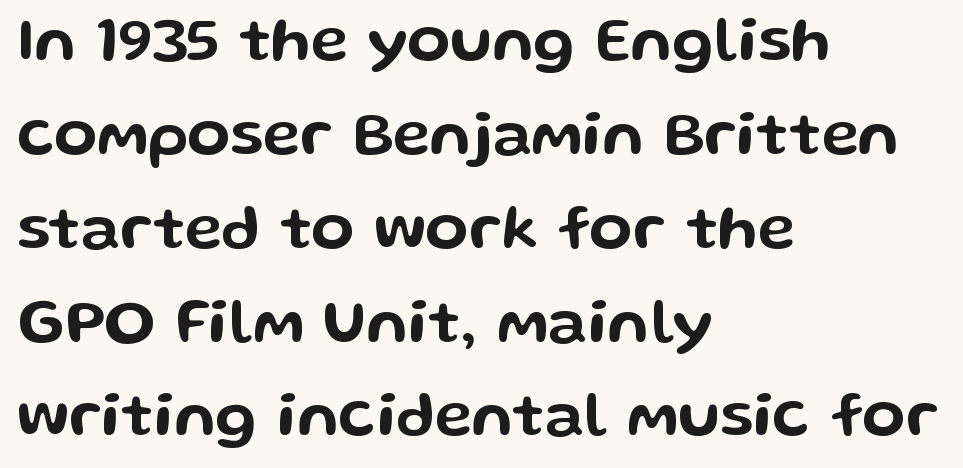
The image shows 63 px wide sans-serif type, upright; set left-aligned, normal line spacing (1.49x), normal letter spacing, not underlined; low stroke contrast and a medium x-height.
